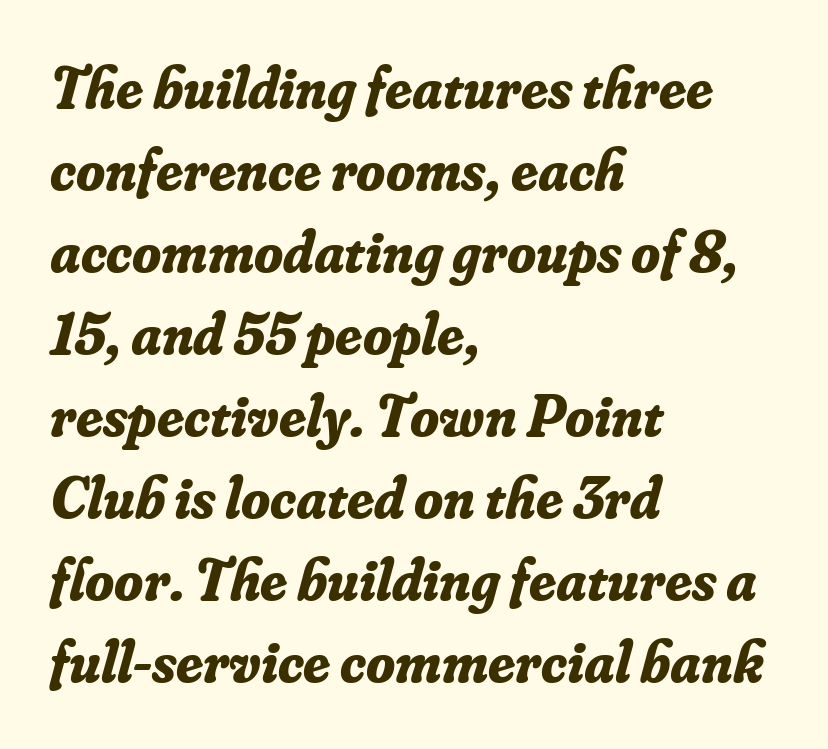
Q: Is the text bold? A: Yes.
Q: Is the text italic (slanted)? A: Yes, it leans right by about 16 degrees.
Q: Is the typeface a serif or a sans-serif typeface? A: Serif.
Q: Is the text underlined? A: No.
Q: How is the paragraph aligned? A: Left-aligned.
Q: Is the spacing between letters normal or unusually wide? A: Normal.
Q: Is the spacing between lines tight, normal or loose? A: Normal.
Q: Width (condensed, normal, or wide)? A: Normal.
Q: Stroke contrast? A: Low.
Q: x-height? A: Small.
Q: Monospaced? A: No.
